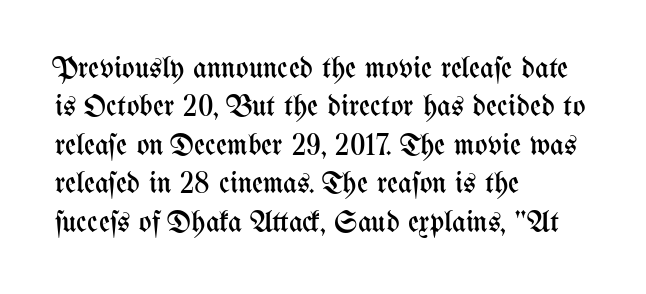
Q: Is the text bold? A: No.
Q: Is the text italic (slanted)? A: No, it is upright.
Q: Is the text underlined? A: No.
Q: How is the paragraph aligned? A: Left-aligned.
Q: Is the spacing between letters normal or unusually wide? A: Normal.
Q: Is the spacing between lines tight, normal or loose? A: Normal.
Q: Width (condensed, normal, or wide)? A: Condensed.
Q: Stroke contrast? A: Medium.
Q: x-height? A: Medium.
Q: Monospaced? A: No.
